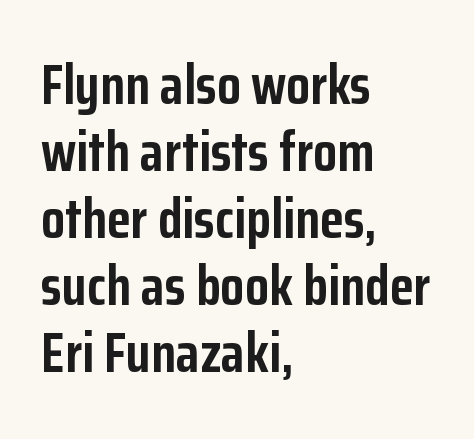
The strokes are fattened all the way to bold. The lettering stays uniformly vertical, giving the passage a roman look. I'd call this a sans setting — the letters go barefoot. Looks like regular typesetting: each glyph gets only the width it needs. The gaps between neighbouring characters are ordinary and unremarkable. These lines stack with their left ends in a neat column.
